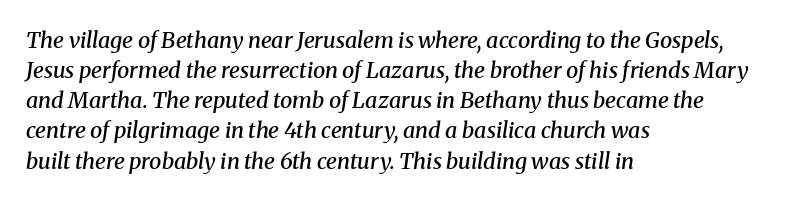
The image shows 22 px text type, italic (leaning right); set left-aligned, normal line spacing (1.37x), normal letter spacing, not underlined.
